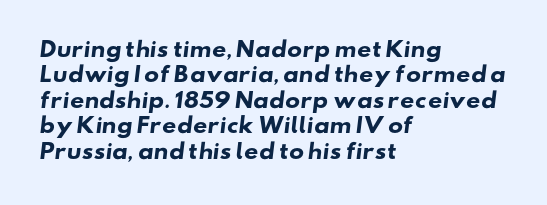
{"bold": "yes", "underline": "no", "align": "left", "line_spacing": "normal", "line_spacing_ratio": 1.27, "letter_spacing": "normal", "letter_spacing_em": 0.0, "glyph_px": 20}
